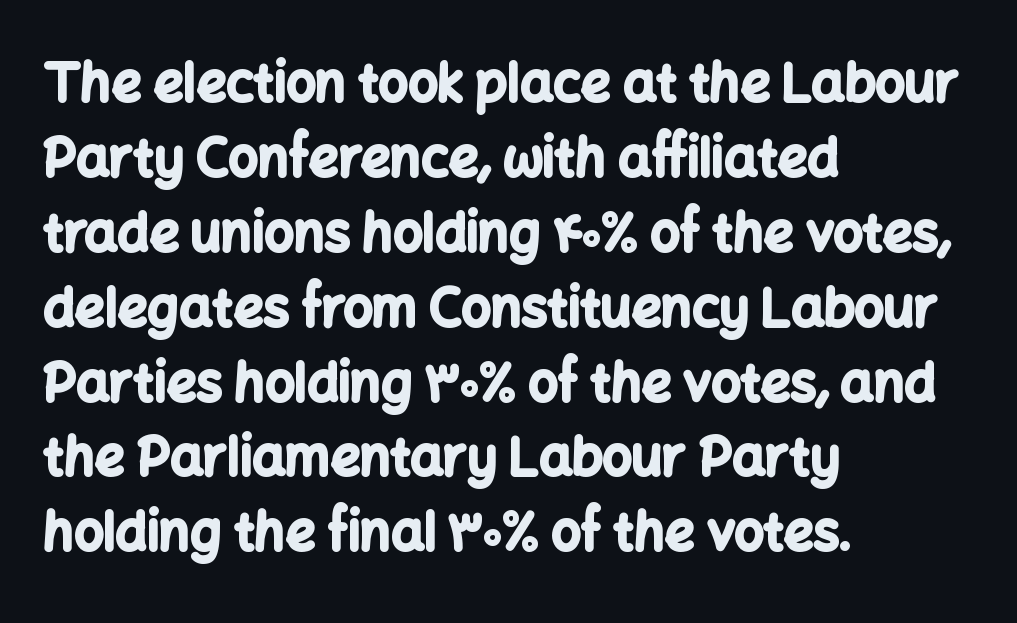
The rendering uses natural spacing where letterforms have individual widths. Are there feet on the stems? There aren't — it's a sans. Only glyphs here, with clear space below each row. Regarding leading, the lines here are spaced in the standard way. A roman cut, with each character standing at attention.
